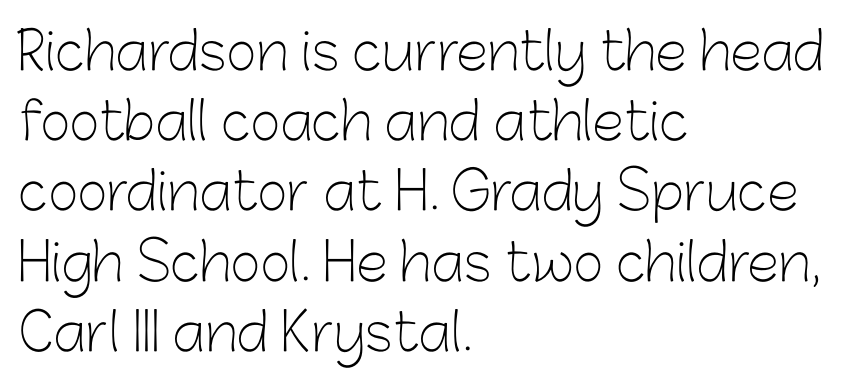
{"serif": "no", "italic": "no", "bold": "no", "weight": "light", "width": "normal", "stroke_contrast": "low", "x_height": "medium", "monospaced": "no", "underline": "no", "align": "left", "line_spacing": "normal", "line_spacing_ratio": 1.35, "letter_spacing": "normal", "letter_spacing_em": 0.0, "glyph_px": 52}
